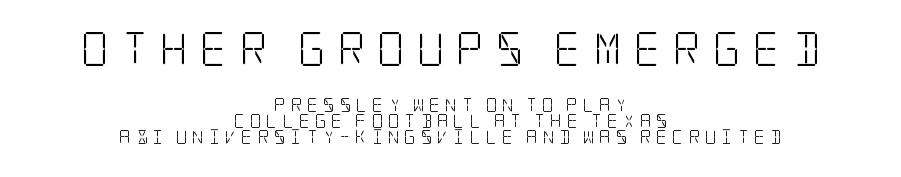
{"serif": "yes", "italic": "no", "bold": "no", "weight": "light", "width": "condensed", "stroke_contrast": "low", "x_height": "large", "underline": "no", "align": "center", "line_spacing": "tight", "line_spacing_ratio": 1.15, "letter_spacing": "wide", "letter_spacing_em": 0.35, "larger_block": "first", "size_ratio": 2.43, "glyph_px": 34}
